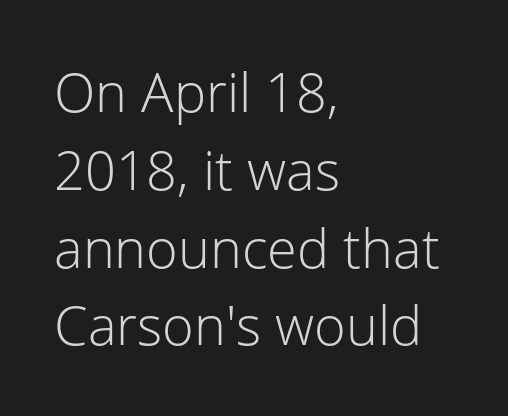
The image shows 54 px light sans-serif type, upright; set left-aligned, normal line spacing (1.44x), normal letter spacing, not underlined; low stroke contrast and a medium x-height.
